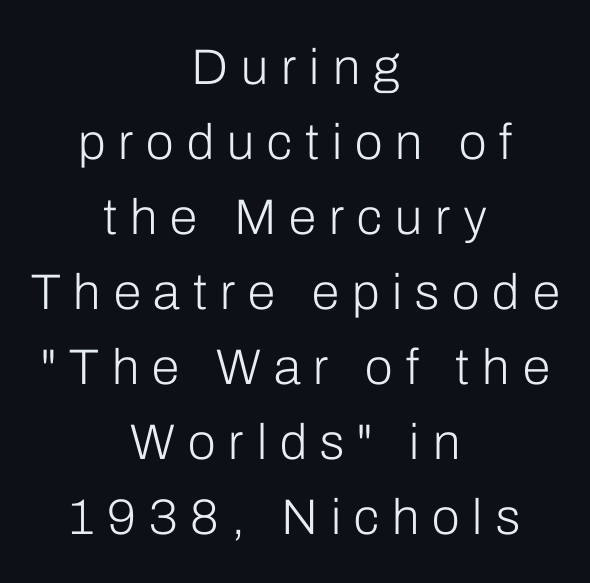
Neither beginnings nor endings align; midpoints do. This is the regular roman posture of the typeface. A clean baseline with only descenders dipping below it. The lines sit at an ordinary, default distance from one another.
